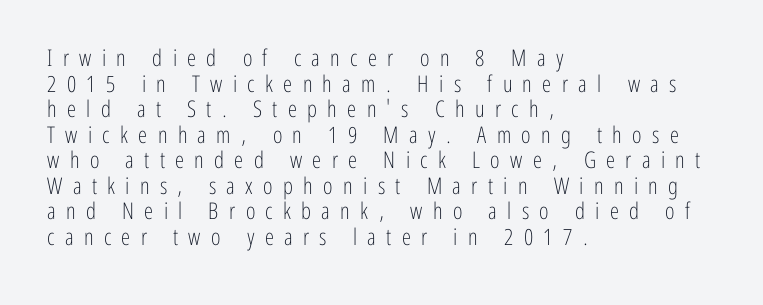
{"italic": "no", "bold": "no", "underline": "no", "align": "left", "line_spacing": "tight", "line_spacing_ratio": 1.11, "letter_spacing": "wide", "letter_spacing_em": 0.45, "glyph_px": 23}
